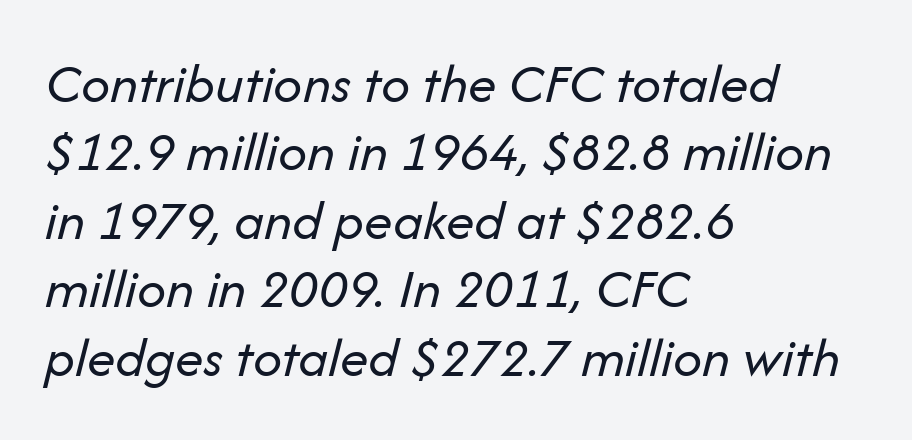
Notice how the passage keeps a crisp vertical edge on the left only. The passage shown is typed in a proportional face where columns would drift. Check the space under the baseline: it is left empty. The typography opts for an oblique posture over an upright one. Is the letter spacing exaggerated? No — it looks like the ordinary default.
